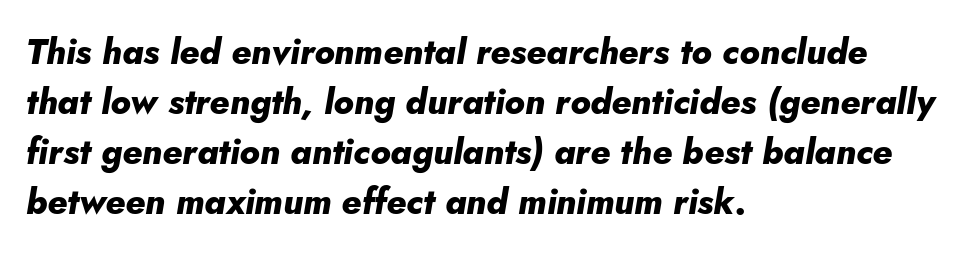
The image shows 35 px heavy type, italic (leaning right); set left-aligned, normal line spacing (1.43x), normal letter spacing, not underlined; low stroke contrast and a small x-height.
